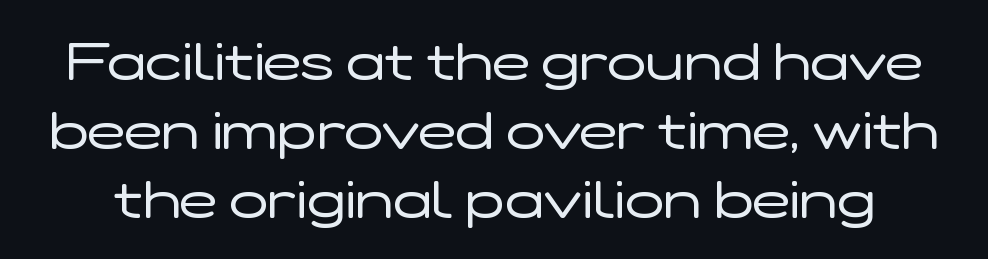
{"serif": "no", "italic": "no", "bold": "no", "weight": "regular", "width": "wide", "stroke_contrast": "low", "x_height": "medium", "monospaced": "no", "underline": "no", "line_spacing": "normal", "line_spacing_ratio": 1.35, "letter_spacing": "normal", "letter_spacing_em": 0.0, "glyph_px": 51}
